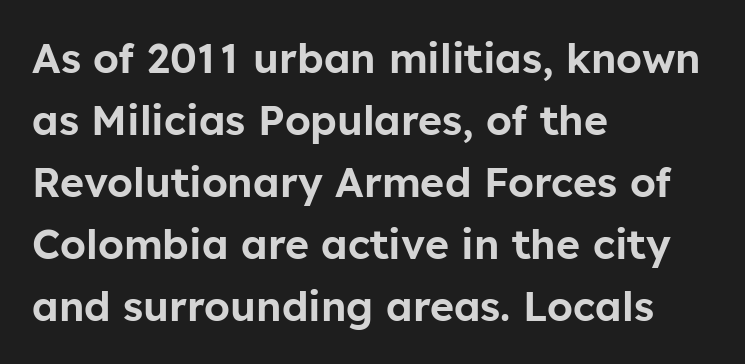
The image shows 41 px sans-serif type, upright; set left-aligned, normal line spacing (1.51x), normal letter spacing, not underlined; low stroke contrast and a medium x-height.
